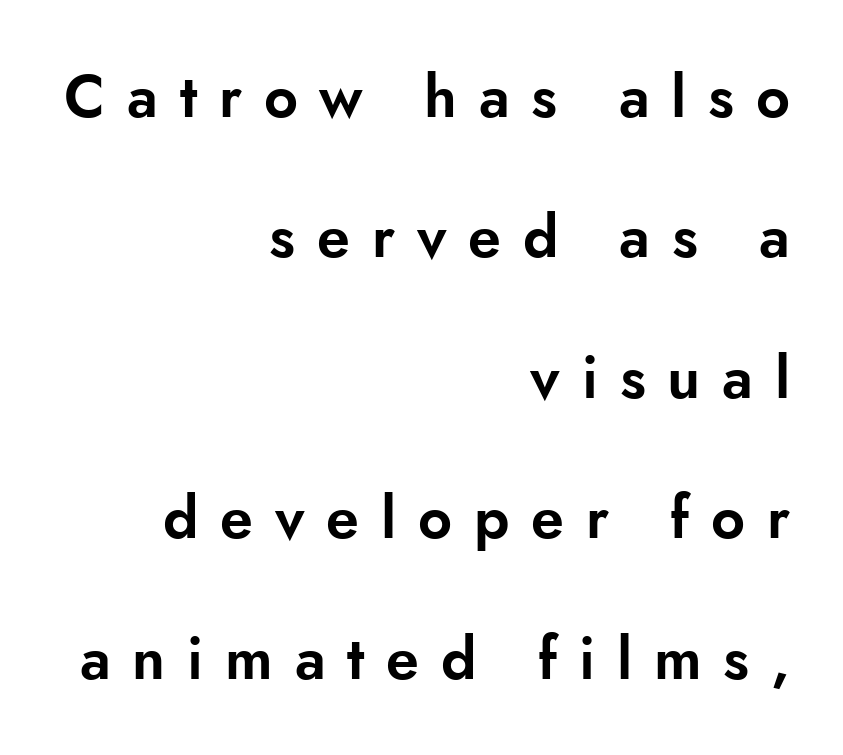
Q: Is the text italic (slanted)? A: No, it is upright.
Q: Is the typeface a serif or a sans-serif typeface? A: Sans-serif.
Q: Is the text underlined? A: No.
Q: How is the paragraph aligned? A: Right-aligned.
Q: Is the spacing between letters normal or unusually wide? A: Unusually wide.
Q: Is the spacing between lines tight, normal or loose? A: Loose.
Q: Width (condensed, normal, or wide)? A: Normal.
Q: Stroke contrast? A: Low.
Q: x-height? A: Small.
Q: Monospaced? A: No.
